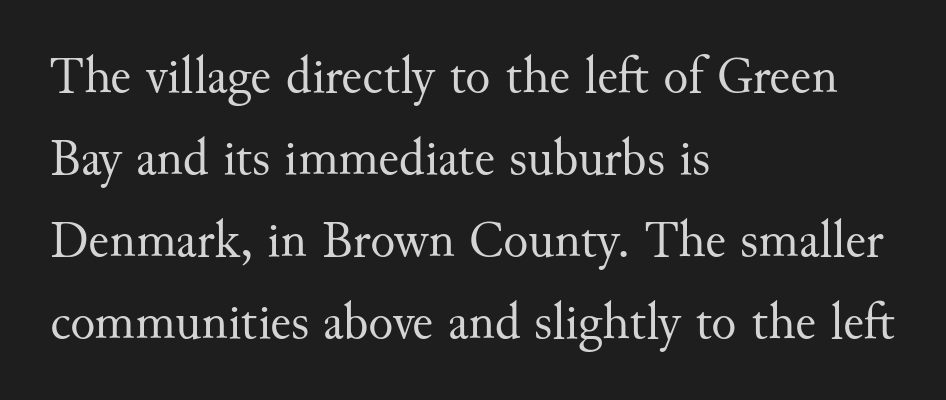
{"serif": "yes", "italic": "no", "bold": "no", "weight": "regular", "width": "normal", "stroke_contrast": "medium", "x_height": "small", "monospaced": "no", "underline": "no", "align": "left", "line_spacing": "normal", "line_spacing_ratio": 1.58, "letter_spacing": "normal", "letter_spacing_em": 0.0, "glyph_px": 52}
